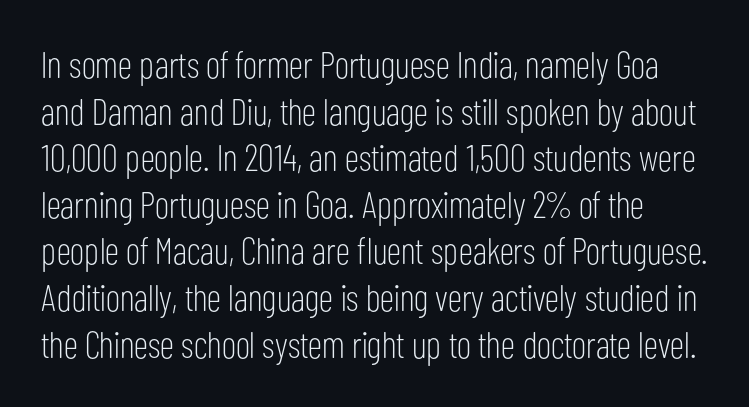
Q: Is the text bold? A: No.
Q: Is the text italic (slanted)? A: No, it is upright.
Q: Is the typeface a serif or a sans-serif typeface? A: Sans-serif.
Q: Is the text underlined? A: No.
Q: Is the spacing between letters normal or unusually wide? A: Normal.
Q: Is the spacing between lines tight, normal or loose? A: Normal.
Q: Width (condensed, normal, or wide)? A: Condensed.
Q: Stroke contrast? A: Low.
Q: x-height? A: Medium.
Q: Monospaced? A: No.
